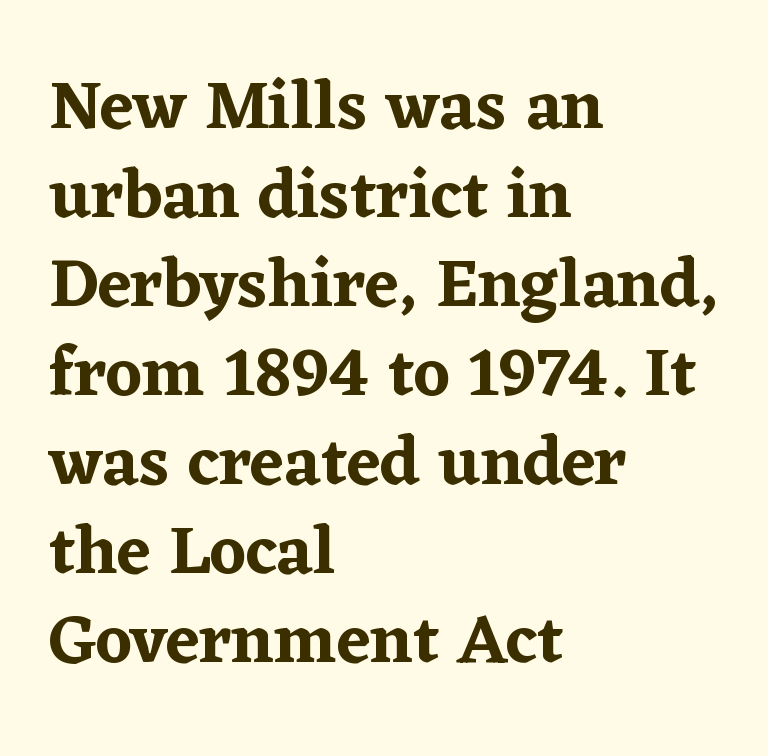
{"serif": "yes", "italic": "no", "width": "normal", "stroke_contrast": "low", "x_height": "medium", "monospaced": "no", "underline": "no", "align": "left", "line_spacing": "normal", "line_spacing_ratio": 1.29, "letter_spacing": "normal", "letter_spacing_em": 0.0, "glyph_px": 69}
